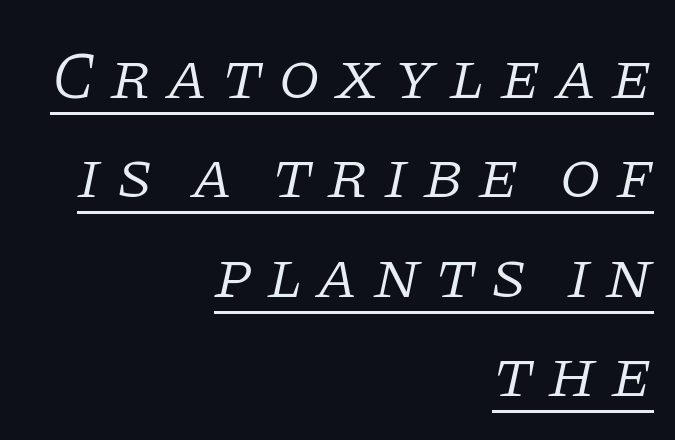
{"serif": "yes", "italic": "yes", "lean": "right", "slant_degrees": 11, "bold": "no", "weight": "light", "width": "normal", "stroke_contrast": "low", "x_height": "large", "monospaced": "no", "underline": "yes", "align": "right", "line_spacing": "normal", "line_spacing_ratio": 1.46, "letter_spacing": "wide", "letter_spacing_em": 0.21, "glyph_px": 68}
